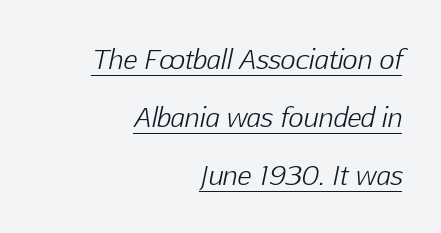
{"italic": "yes", "lean": "right", "slant_degrees": 12, "bold": "no", "underline": "yes", "align": "right", "line_spacing": "loose", "line_spacing_ratio": 2.23, "letter_spacing": "normal", "letter_spacing_em": 0.0, "glyph_px": 26}
